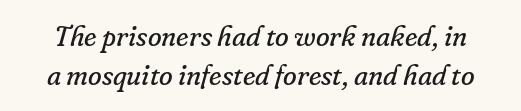
Q: Is the text bold? A: No.
Q: Is the text italic (slanted)? A: Yes, it leans right by about 16 degrees.
Q: Is the typeface a serif or a sans-serif typeface? A: Serif.
Q: Is the text underlined? A: No.
Q: Is the spacing between letters normal or unusually wide? A: Normal.
Q: Is the spacing between lines tight, normal or loose? A: Normal.
Q: Width (condensed, normal, or wide)? A: Normal.
Q: Stroke contrast? A: Low.
Q: x-height? A: Small.
Q: Monospaced? A: No.
